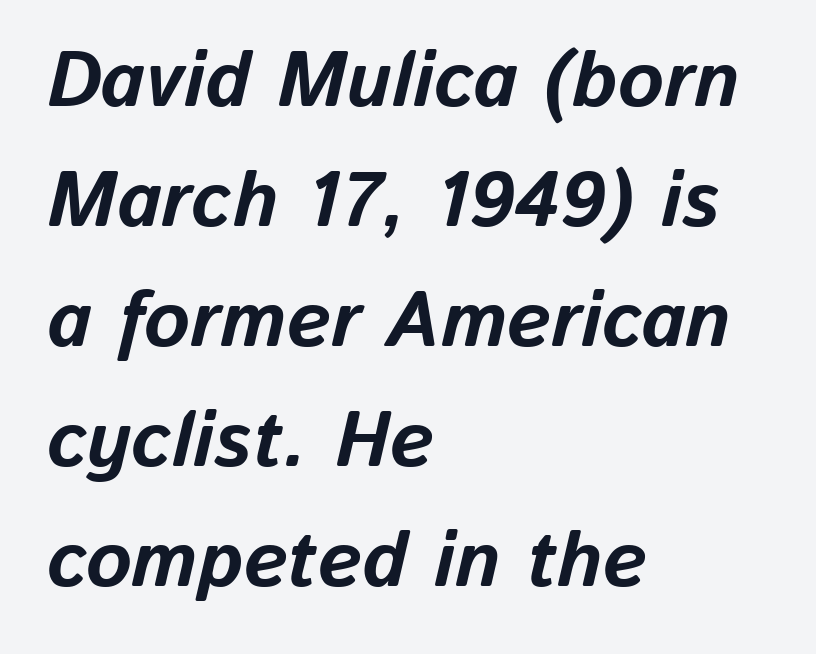
Q: Is the text bold? A: Yes.
Q: Is the text italic (slanted)? A: Yes, it leans right by about 13 degrees.
Q: Is the text underlined? A: No.
Q: How is the paragraph aligned? A: Left-aligned.
Q: Is the spacing between letters normal or unusually wide? A: Normal.
Q: Is the spacing between lines tight, normal or loose? A: Normal.
Q: Width (condensed, normal, or wide)? A: Normal.
Q: Stroke contrast? A: Low.
Q: x-height? A: Medium.
Q: Monospaced? A: No.
